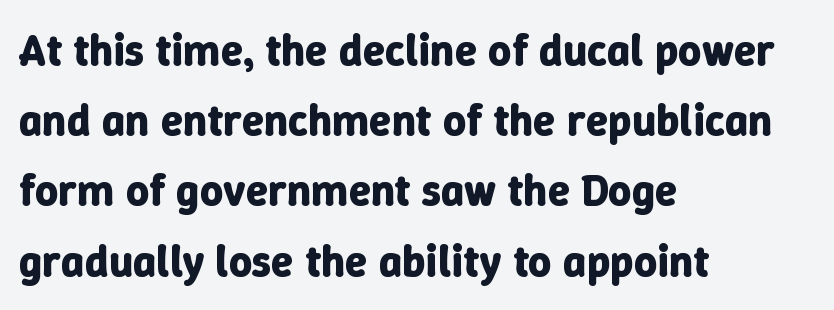
Q: Is the text bold? A: Yes.
Q: Is the text italic (slanted)? A: No, it is upright.
Q: Is the text underlined? A: No.
Q: How is the paragraph aligned? A: Left-aligned.
Q: Is the spacing between letters normal or unusually wide? A: Normal.
Q: Is the spacing between lines tight, normal or loose? A: Normal.
Q: Width (condensed, normal, or wide)? A: Normal.
Q: Stroke contrast? A: Low.
Q: x-height? A: Medium.
Q: Monospaced? A: No.
